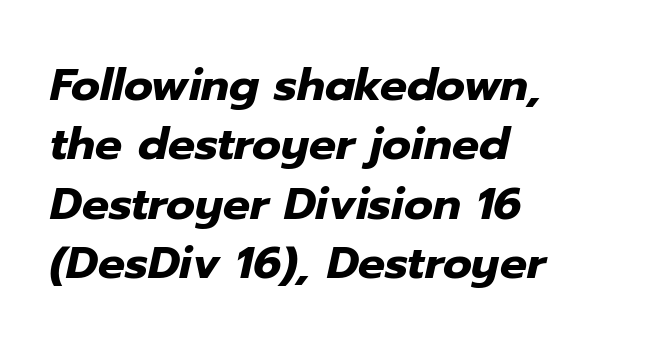
The image shows 45 px heavy type, italic (leaning right); set left-aligned, normal line spacing (1.32x), normal letter spacing, not underlined; low stroke contrast and a medium x-height.
